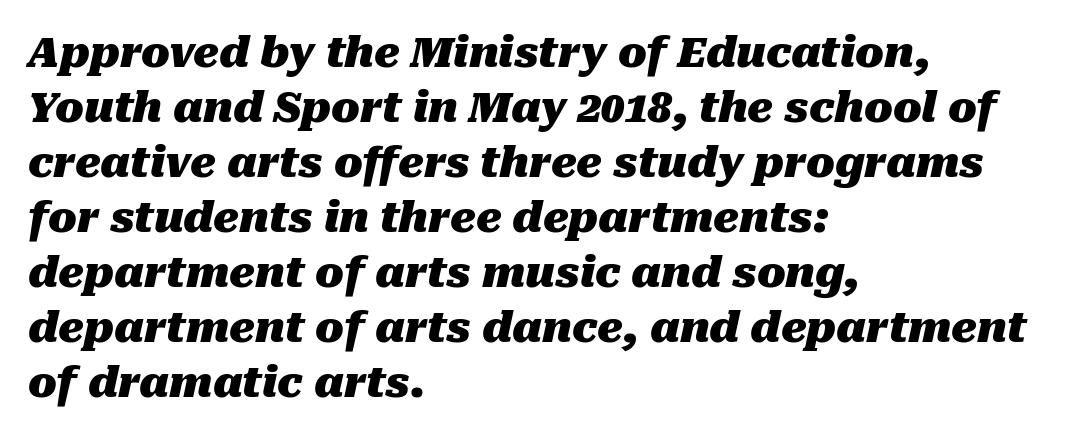
{"italic": "yes", "lean": "right", "slant_degrees": 10, "bold": "yes", "weight": "heavy", "width": "normal", "stroke_contrast": "medium", "x_height": "medium", "monospaced": "no", "underline": "no", "align": "left", "line_spacing": "normal", "line_spacing_ratio": 1.31, "letter_spacing": "normal", "letter_spacing_em": 0.0, "glyph_px": 42}
